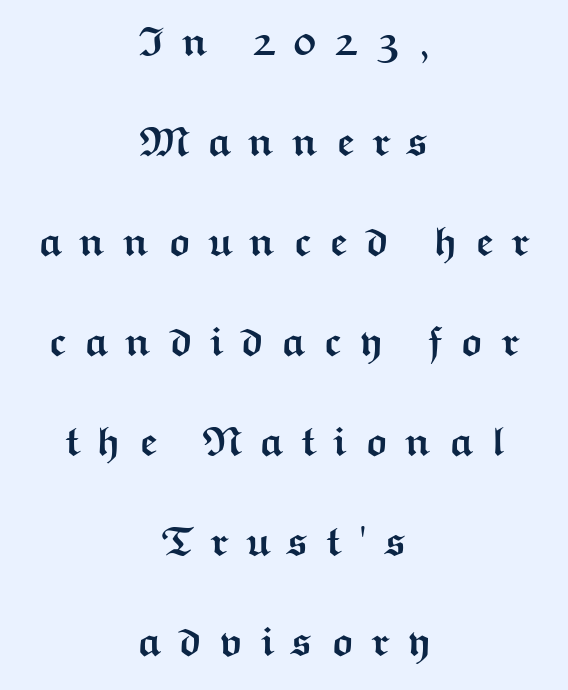
Students, note that the glyphs here are deliberately spaced far apart. It's the straight-up-and-down kind of type. The typesetting leans heavy: a genuine bold. Notice how the passage keeps no hard edge, just a central spine. A typesetter would call this proportional, since set widths differ per character. What's the leading like? Stretched, with rows far apart.
